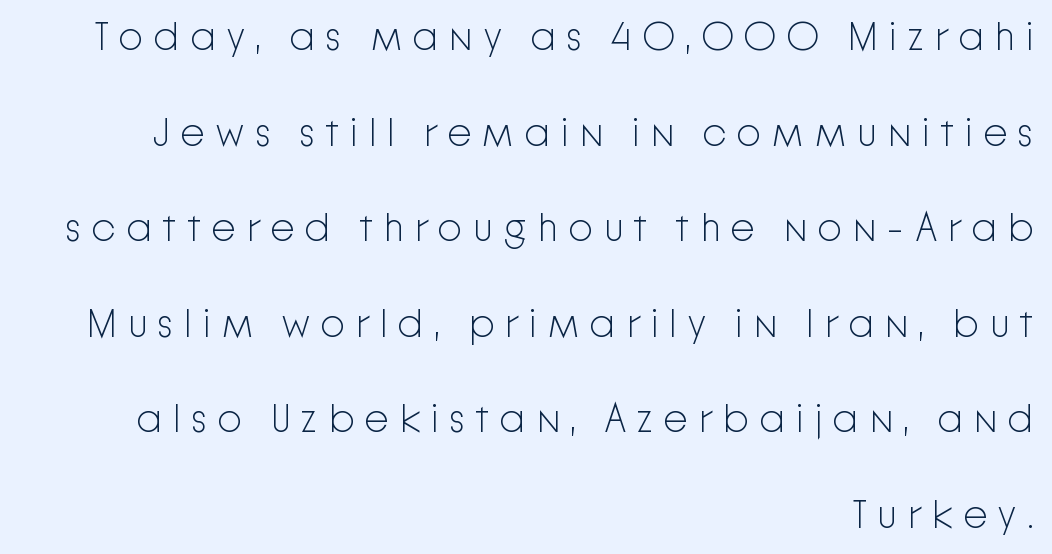
The image shows 40 px light sans-serif type, upright; set right-aligned, loose line spacing (2.39x), unusually wide letter spacing (+0.24 em), not underlined; low stroke contrast and a medium x-height.
